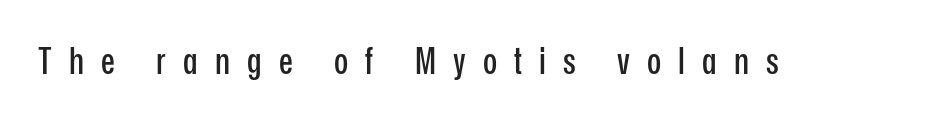
The image shows 37 px condensed sans-serif type, upright; set unusually wide letter spacing (+0.46 em), not underlined; low stroke contrast and a medium x-height.
